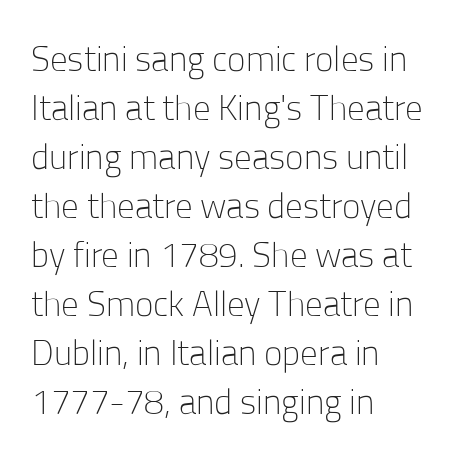
Plain, unruled lines of type. Weight class: somewhere from thin through regular. A typesetter would call this leading conventional body-copy spacing. The rendering shows plain stroke endings on the letterforms — a sans-serif design.
